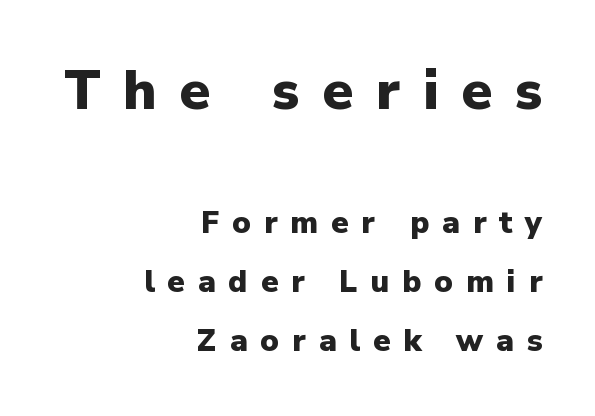
Is this a fixed-width face? No — the glyphs have proportional, varying widths. Reading down the block, your eye finds every line finishing at a fixed right position. Regarding serifs, this sample does without them. The font is running at its bold setting. Note: larger setting up top, smaller setting below.
